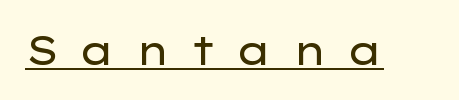
{"serif": "no", "italic": "no", "bold": "no", "weight": "regular", "width": "wide", "stroke_contrast": "low", "x_height": "medium", "monospaced": "no", "underline": "yes", "letter_spacing": "wide", "letter_spacing_em": 0.47, "glyph_px": 40}
